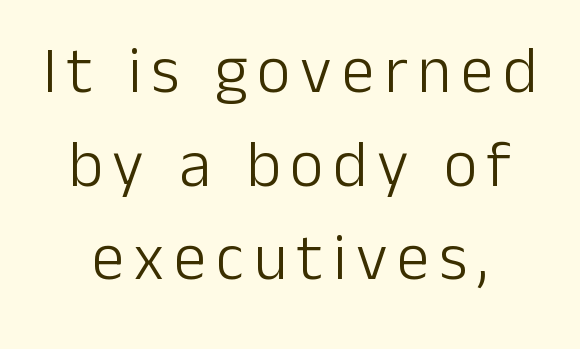
Are there feet on the stems? There aren't — it's a sans. Here the designer chose a conventional face with non-uniform glyph widths. Glance below the letters and you will spot only blank space. A student would call this center alignment; a typographer would say set centered. How would I describe the line gaps? Plain and ordinary.
